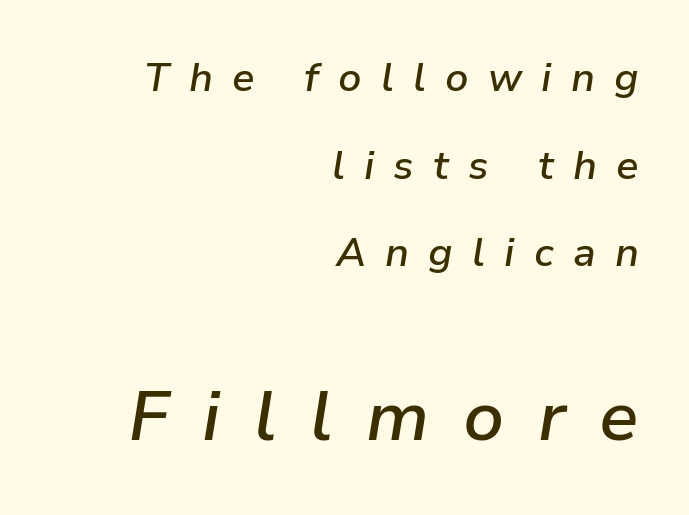
Q: Is the text bold? A: Semi-bold.
Q: Is the text italic (slanted)? A: Yes, it leans right by about 9 degrees.
Q: Is the text underlined? A: No.
Q: How is the paragraph aligned? A: Right-aligned.
Q: Is the spacing between letters normal or unusually wide? A: Unusually wide.
Q: Is the spacing between lines tight, normal or loose? A: Loose.
Q: Which block of text is set in a larger size, the first (top) or the second (bottom)? A: The second (bottom) one.
Q: Width (condensed, normal, or wide)? A: Normal.
Q: Stroke contrast? A: Low.
Q: x-height? A: Medium.
Q: Monospaced? A: No.
